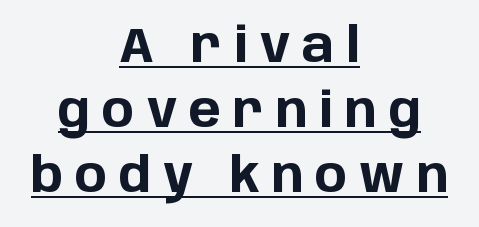
The image shows 48 px bold sans-serif type, upright; set centered, normal line spacing (1.35x), unusually wide letter spacing (+0.25 em), underlined; low stroke contrast and a large x-height.
